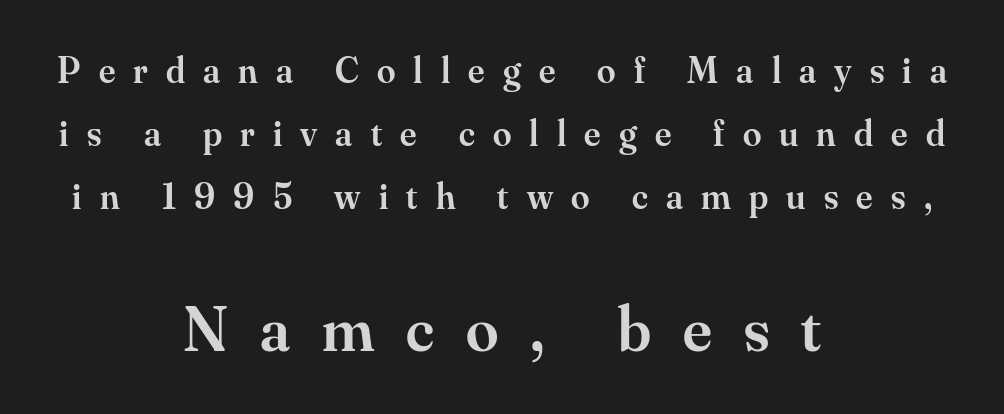
The image shows 65 px semibold serif type, upright; set centered, normal line spacing (1.7x), unusually wide letter spacing (+0.49 em), not underlined; the second (bottom) block is 1.76x larger; medium stroke contrast and a small x-height.
